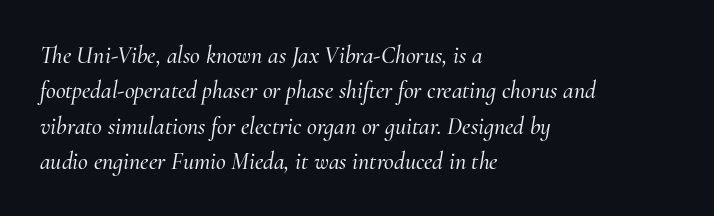
The image shows 24 px text type, italic (leaning right); set left-aligned, normal line spacing (1.47x), normal letter spacing, not underlined.
